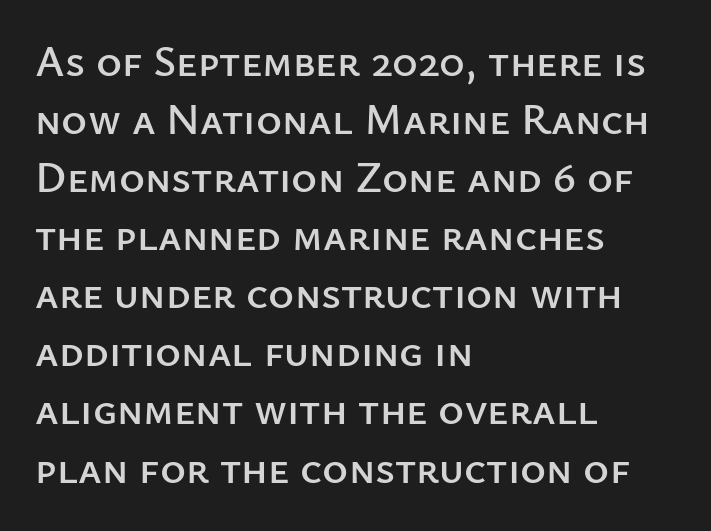
{"serif": "no", "italic": "no", "width": "normal", "stroke_contrast": "low", "x_height": "medium", "monospaced": "no", "underline": "no", "align": "left", "line_spacing": "normal", "line_spacing_ratio": 1.32, "letter_spacing": "normal", "letter_spacing_em": 0.0, "glyph_px": 44}
